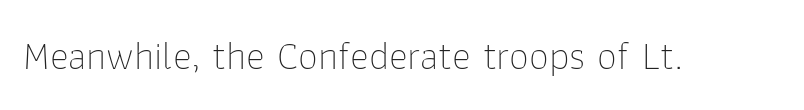
Q: Is the text bold? A: No.
Q: Is the text italic (slanted)? A: No, it is upright.
Q: Is the typeface a serif or a sans-serif typeface? A: Sans-serif.
Q: Is the text underlined? A: No.
Q: Is the spacing between letters normal or unusually wide? A: Normal.
Q: Width (condensed, normal, or wide)? A: Normal.
Q: Stroke contrast? A: Low.
Q: x-height? A: Medium.
Q: Monospaced? A: No.
